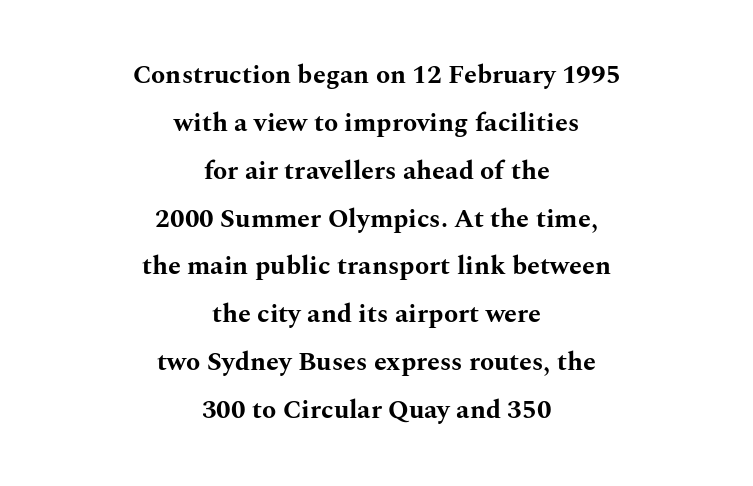
Q: Is the text bold? A: Yes.
Q: Is the text italic (slanted)? A: No, it is upright.
Q: Is the text underlined? A: No.
Q: How is the paragraph aligned? A: Centered.
Q: Is the spacing between letters normal or unusually wide? A: Normal.
